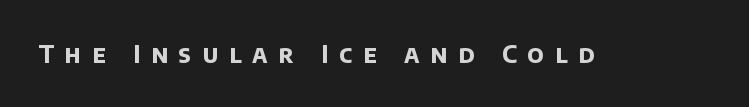
The image shows 24 px bold type; set unusually wide letter spacing (+0.45 em), not underlined.
